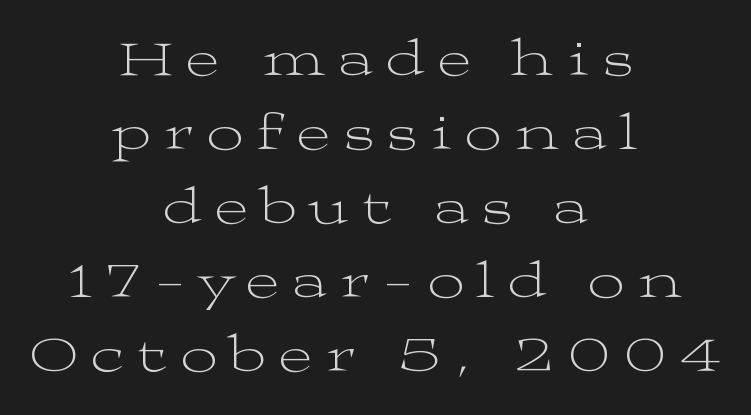
A centered setting, common on invitations and titles, is used for this passage. Someone cranked the tracking dial way up on this one. Think of a printed novel: that variable character pitch is what you see here. The strokes carry an ordinary text weight at most. Regarding leading, the lines here are spaced in the standard way.
